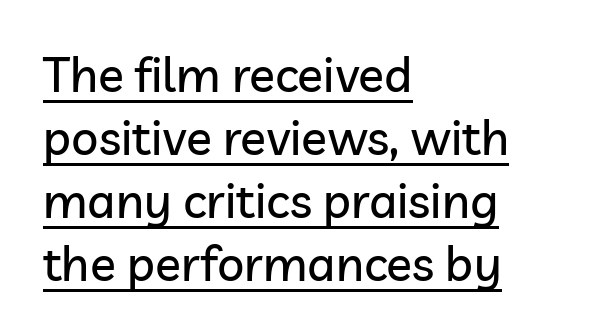
The specimen reads as upright at a glance. Does a line run under the words? Yes, clearly. Regular leading. The paragraph shown leans on its left margin.
